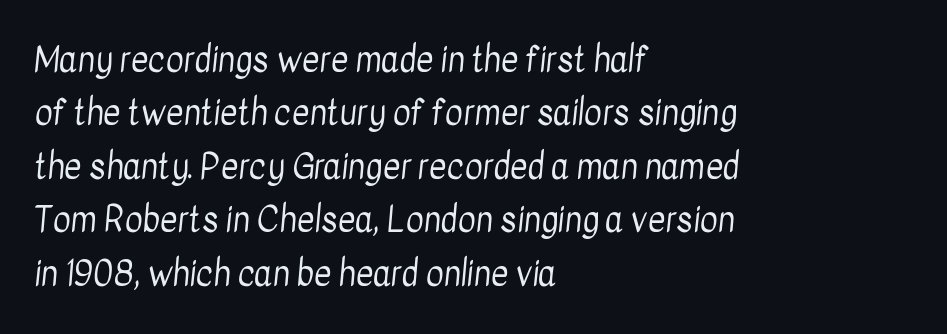
Clear beneath every line of the passage. Does the copy run flush right? No — it runs flush left. What stands out about the letter spacing? Nothing — it is the standard amount. Looks like regular typesetting: each glyph gets only the width it needs. Classification — sans serif.
